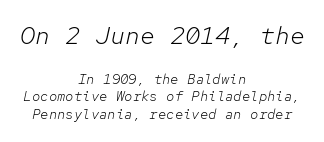
The image shows 25 px text type, italic (leaning right); set centered, line spacing 1.24x, normal letter spacing, not underlined; the first (top) block is 1.79x larger.
